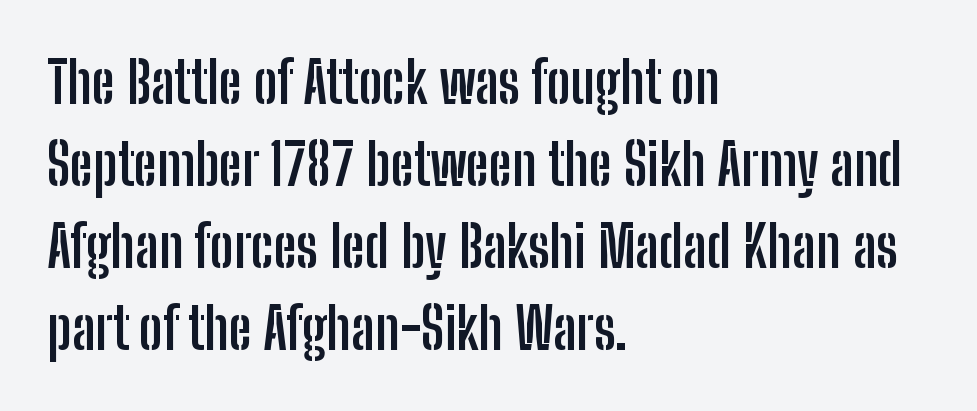
Bare-footed words on every line. Character widths vary here, with narrow letters taking less room than wide ones. The rag falls on the right side of this text block. This is the regular roman posture of the typeface. The font family rendered here belongs to the sans-serif group. Line spacing here is normal.
